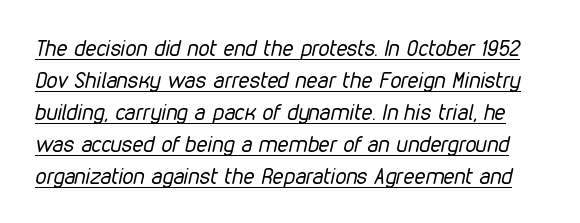
Look at the tracking — it's just the regular setting, nothing added. Italic: yes, the glyphs are oblique. A baseline rule has been typeset under these characters. Stroke thickness stays within the range of a standard reading face or lighter. Compared with typical paragraphs, the rows here are spaced about the same.
